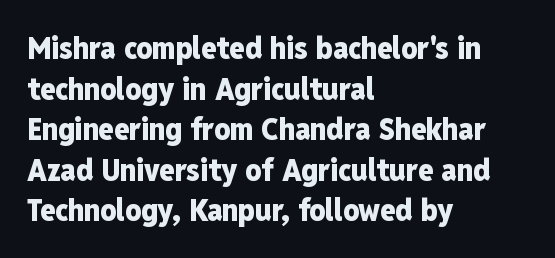
The sample has been set heavy, in full bold. A roman cut, with each character standing at attention. Proportional: the letters do not fall into vertical columns. This sample uses plain, unmodified letter spacing. The paragraph shown leans on its left margin.
